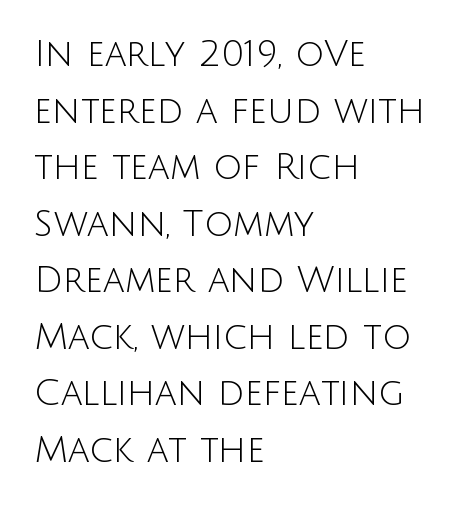
The image shows 36 px light sans-serif type, upright; set left-aligned, normal line spacing (1.57x), normal letter spacing, not underlined; low stroke contrast and a large x-height.
